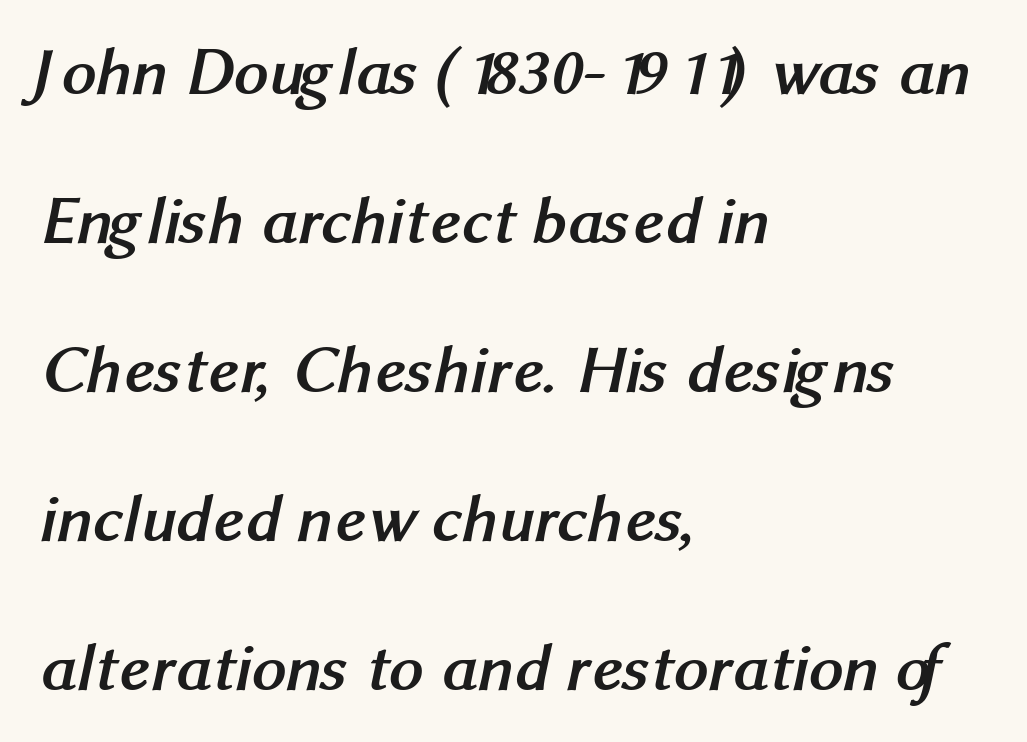
The image shows 68 px semibold sans-serif type; set left-aligned, loose line spacing (2.19x), normal letter spacing, not underlined; medium stroke contrast and a medium x-height.
